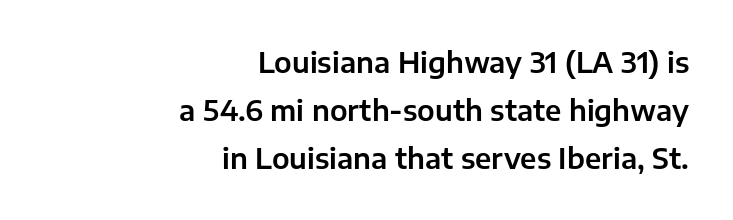
{"serif": "no", "italic": "no", "width": "normal", "stroke_contrast": "low", "x_height": "medium", "monospaced": "no", "underline": "no", "align": "right", "line_spacing_ratio": 1.71, "letter_spacing": "normal", "letter_spacing_em": 0.0, "glyph_px": 28}
